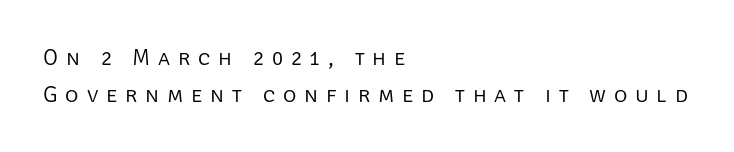
{"italic": "no", "bold": "no", "underline": "no", "align": "left", "line_spacing": "normal", "line_spacing_ratio": 1.59, "letter_spacing": "wide", "letter_spacing_em": 0.34, "glyph_px": 23}
